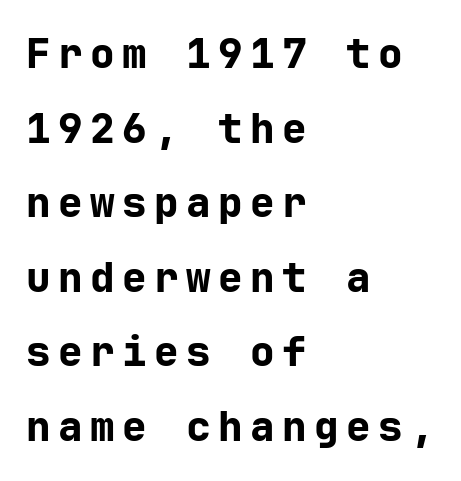
Q: Is the text bold? A: Yes.
Q: Is the text italic (slanted)? A: No, it is upright.
Q: Is the typeface a serif or a sans-serif typeface? A: Sans-serif.
Q: Is the text underlined? A: No.
Q: How is the paragraph aligned? A: Left-aligned.
Q: Width (condensed, normal, or wide)? A: Normal.
Q: Stroke contrast? A: Low.
Q: x-height? A: Medium.
